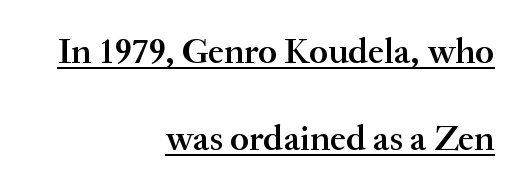
Q: Is the text bold? A: Semi-bold.
Q: Is the text italic (slanted)? A: No, it is upright.
Q: Is the typeface a serif or a sans-serif typeface? A: Serif.
Q: Is the text underlined? A: Yes.
Q: How is the paragraph aligned? A: Right-aligned.
Q: Is the spacing between letters normal or unusually wide? A: Normal.
Q: Is the spacing between lines tight, normal or loose? A: Loose.
Q: Width (condensed, normal, or wide)? A: Normal.
Q: Stroke contrast? A: Medium.
Q: x-height? A: Small.
Q: Monospaced? A: No.
